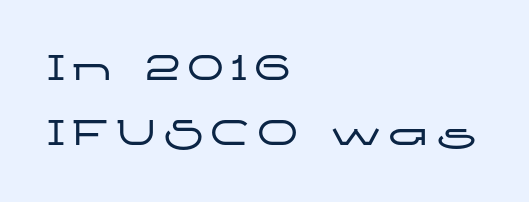
A student would call this left alignment; a typographer would say flush left, rag right. Interline gaps are of average width in this sample. Every character sits straight up, as roman type does. This sample has the flowing, uneven cadence of proportional lettering.
